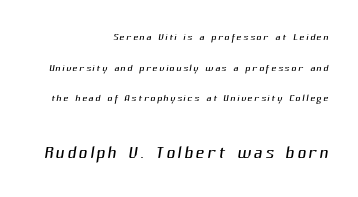
The image shows 24 px text type; set right-aligned, loose line spacing (2.19x), not underlined; the second (bottom) block is 1.71x larger.
